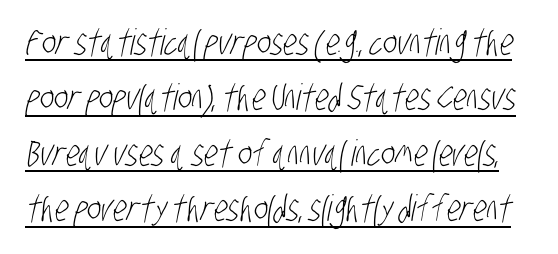
The image shows 36 px light, condensed sans-serif type; set normal line spacing (1.54x), normal letter spacing, underlined; low stroke contrast and a large x-height.
